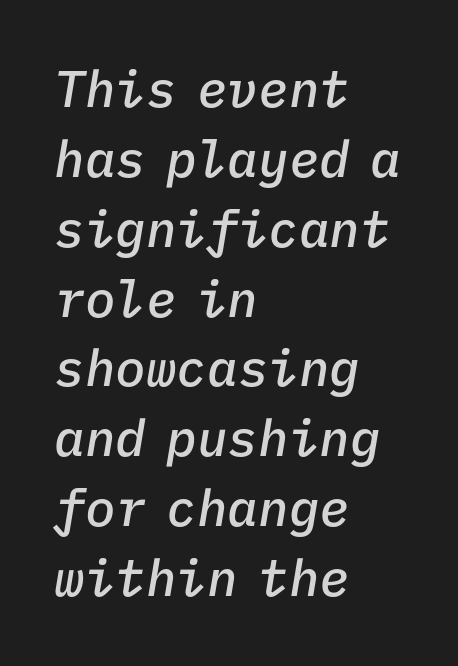
{"italic": "yes", "lean": "right", "slant_degrees": 9, "bold": "semi", "weight": "semibold", "width": "normal", "stroke_contrast": "low", "x_height": "medium", "monospaced": "yes", "underline": "no", "align": "left", "line_spacing": "normal", "line_spacing_ratio": 1.37, "letter_spacing": "normal", "letter_spacing_em": 0.0, "glyph_px": 51}
